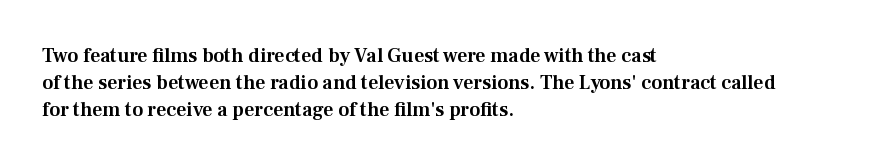
{"italic": "no", "underline": "no", "align": "left", "line_spacing": "normal", "line_spacing_ratio": 1.36, "letter_spacing": "normal", "letter_spacing_em": 0.0, "glyph_px": 20}
